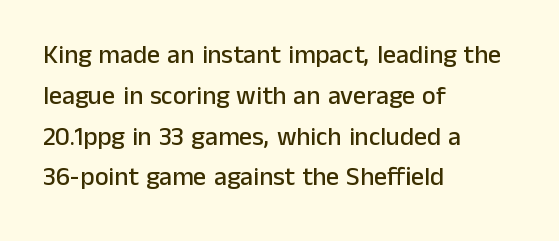
{"italic": "no", "underline": "no", "align": "left", "line_spacing": "normal", "line_spacing_ratio": 1.57, "letter_spacing": "normal", "letter_spacing_em": 0.0, "glyph_px": 26}
